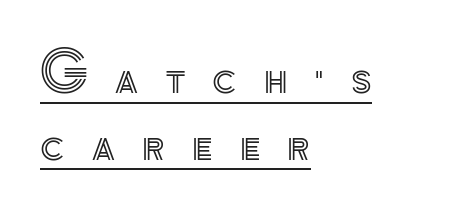
The image shows 55 px text type, upright; set left-aligned, line spacing 1.21x, unusually wide letter spacing (+0.5 em), underlined; a small x-height.
